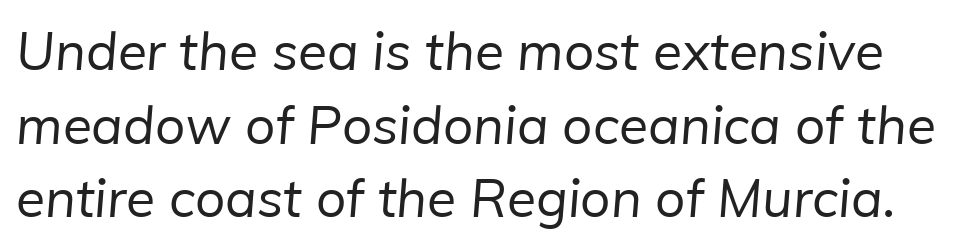
{"serif": "no", "bold": "no", "weight": "regular", "width": "normal", "stroke_contrast": "low", "x_height": "medium", "monospaced": "no", "underline": "no", "line_spacing": "normal", "line_spacing_ratio": 1.39, "letter_spacing": "normal", "letter_spacing_em": 0.0, "glyph_px": 53}
